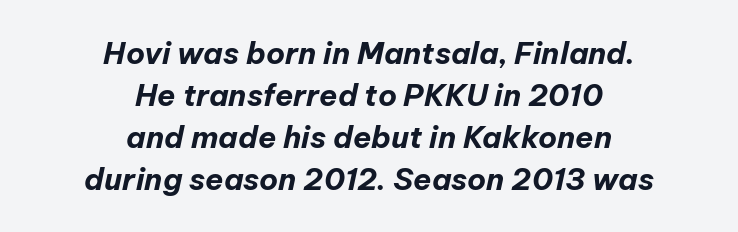
The leading is moderate, giving the passage an even texture. Yep, that's italic — everything's leaning. Each row of text sits above clean, open space. Leftover space on each line is divided equally before and after the words. Note the varied advance widths — an 'i' is clearly narrower than an 'm'. Caption: bold face, heavy strokes.
